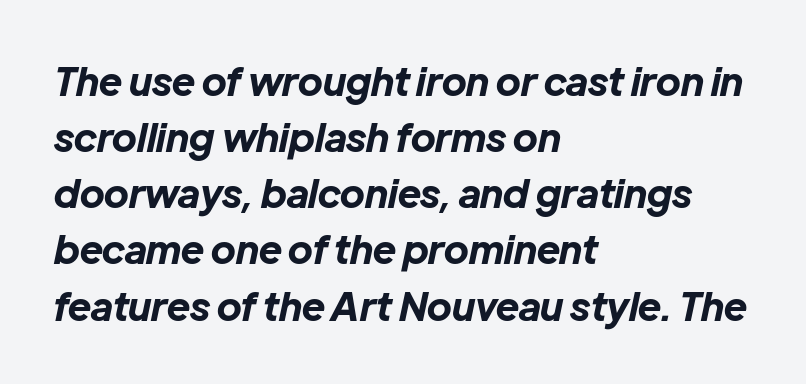
Q: Is the text bold? A: Yes.
Q: Is the text italic (slanted)? A: Yes, it leans right by about 12 degrees.
Q: Is the text underlined? A: No.
Q: How is the paragraph aligned? A: Left-aligned.
Q: Is the spacing between letters normal or unusually wide? A: Normal.
Q: Is the spacing between lines tight, normal or loose? A: Normal.
Q: Width (condensed, normal, or wide)? A: Normal.
Q: Stroke contrast? A: Low.
Q: x-height? A: Medium.
Q: Monospaced? A: No.
